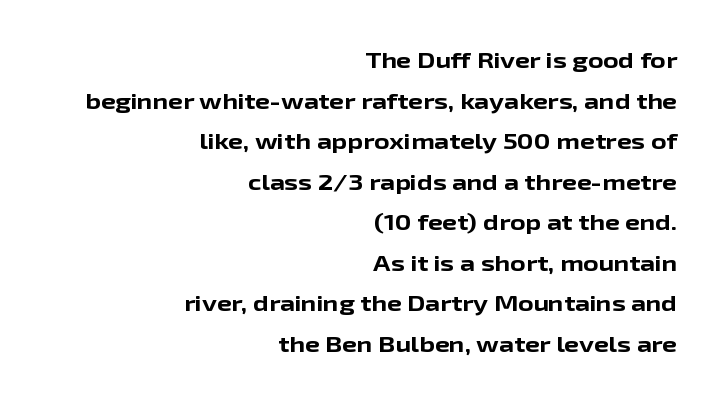
{"italic": "no", "bold": "yes", "underline": "no", "align": "right", "line_spacing": "loose", "line_spacing_ratio": 1.93, "letter_spacing": "normal", "letter_spacing_em": 0.0, "glyph_px": 21}
